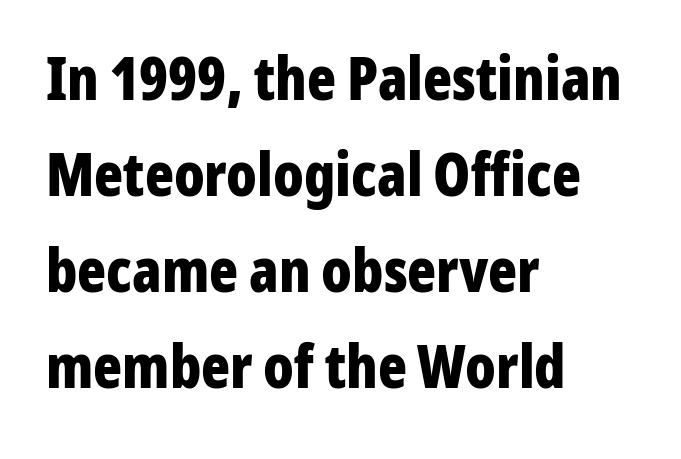
{"serif": "no", "italic": "no", "bold": "yes", "weight": "bold", "width": "condensed", "stroke_contrast": "low", "x_height": "medium", "monospaced": "no", "underline": "no", "align": "left", "line_spacing": "normal", "line_spacing_ratio": 1.6, "letter_spacing": "normal", "letter_spacing_em": 0.0, "glyph_px": 60}
